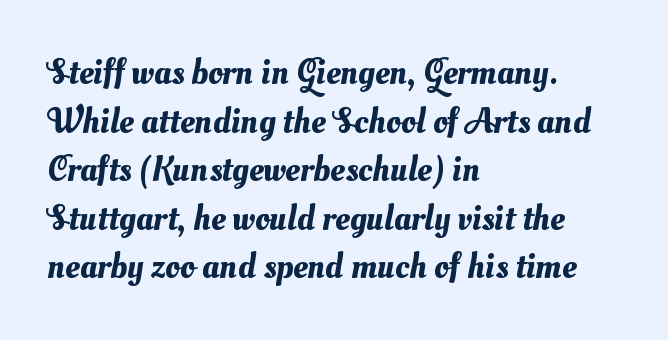
The image shows 36 px text type; set left-aligned, normal line spacing (1.35x), normal letter spacing, not underlined; medium stroke contrast and a small x-height.
